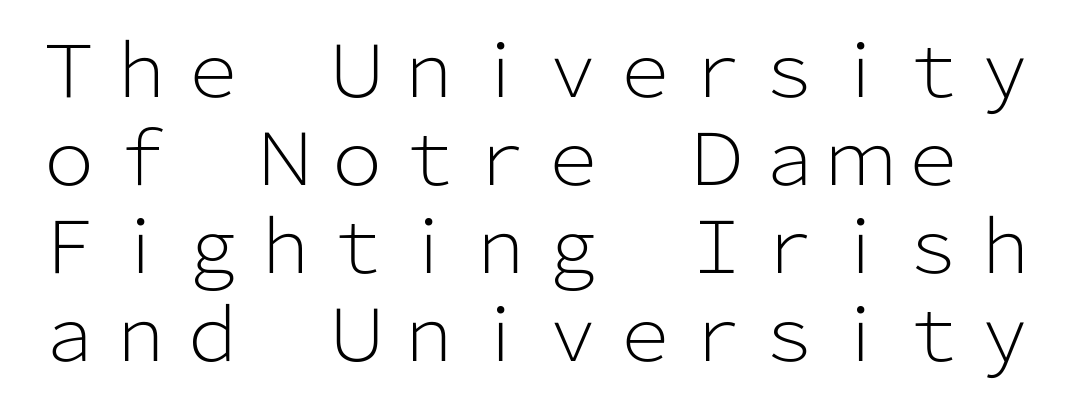
The image shows 72 px light sans-serif type, upright; set line spacing 1.22x, normal letter spacing, not underlined; low stroke contrast and a medium x-height.
